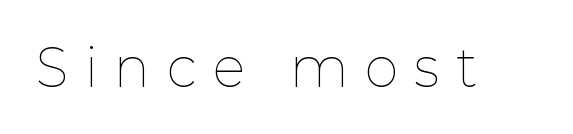
Q: Is the text bold? A: No.
Q: Is the text italic (slanted)? A: No, it is upright.
Q: Is the text underlined? A: No.
Q: Is the spacing between letters normal or unusually wide? A: Unusually wide.
Q: Width (condensed, normal, or wide)? A: Normal.
Q: Stroke contrast? A: Low.
Q: x-height? A: Medium.
Q: Monospaced? A: No.
